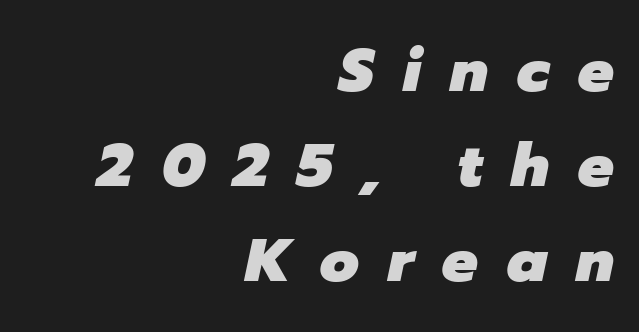
{"italic": "yes", "lean": "right", "slant_degrees": 12, "bold": "yes", "weight": "heavy", "width": "normal", "stroke_contrast": "low", "x_height": "medium", "monospaced": "no", "underline": "no", "align": "right", "line_spacing": "normal", "line_spacing_ratio": 1.58, "letter_spacing": "wide", "letter_spacing_em": 0.48, "glyph_px": 60}
